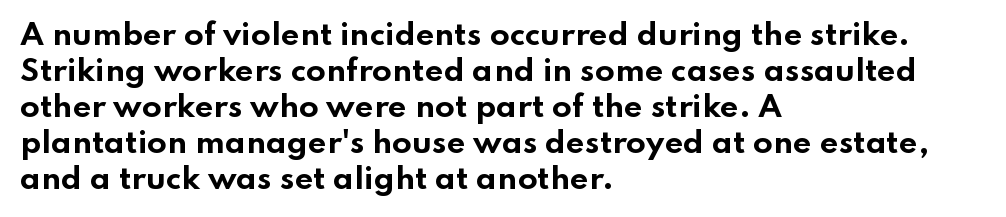
The image shows 29 px bold, wide sans-serif type, upright; set left-aligned, line spacing 1.24x, normal letter spacing, not underlined; low stroke contrast and a small x-height.
